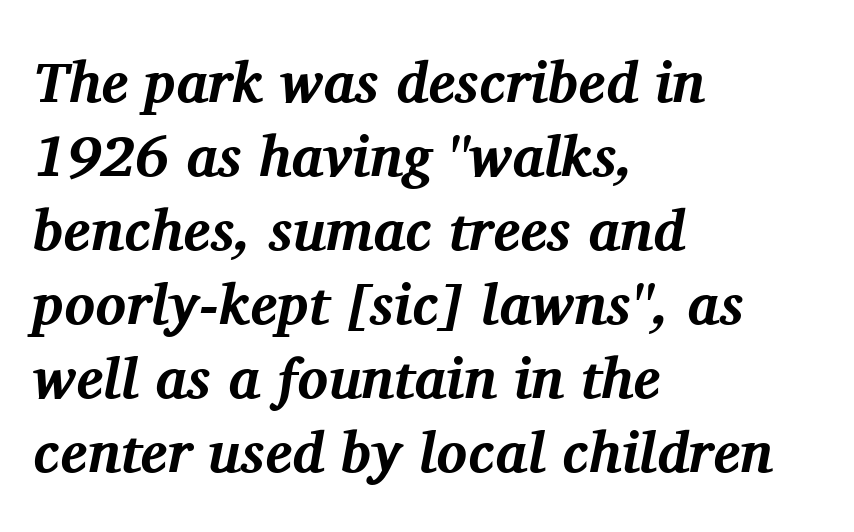
Here the glyphs are tracked normally, forming tight word shapes. This sample keeps an unexceptional amount of space between lines. Each letter keeps its own natural width here, so spacing adapts to shape. The characters display serif detailing at their extremities. Looking at the ascenders, they clearly lean.
